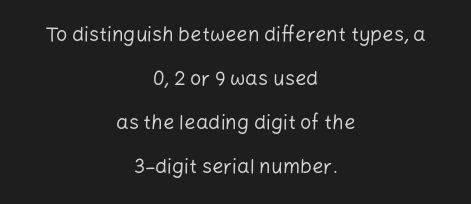
Q: Is the text bold? A: No.
Q: Is the text italic (slanted)? A: No, it is upright.
Q: Is the text underlined? A: No.
Q: How is the paragraph aligned? A: Centered.
Q: Is the spacing between letters normal or unusually wide? A: Normal.
Q: Is the spacing between lines tight, normal or loose? A: Loose.
